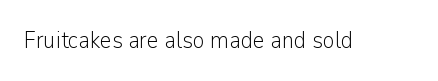
The image shows 23 px text type, upright; set normal letter spacing, not underlined.
